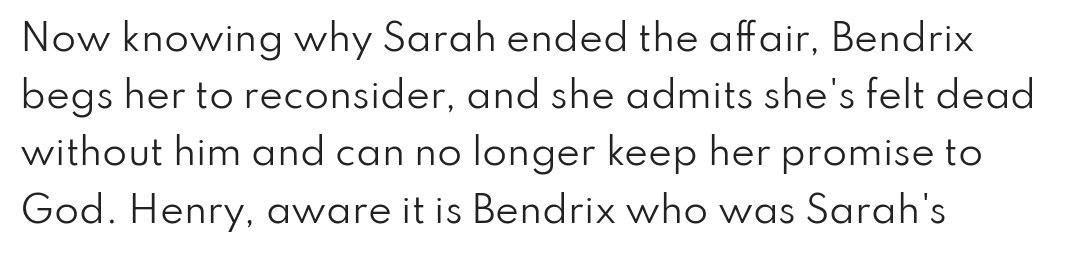
The image shows 36 px regular-weight sans-serif type, upright; set left-aligned, normal line spacing (1.59x), normal letter spacing, not underlined; low stroke contrast and a small x-height.
